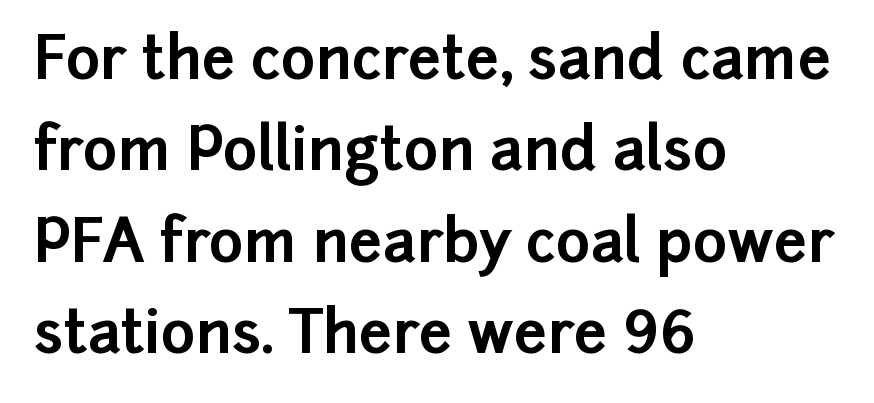
This rendering uses left alignment, leaving the right contour irregular. Are there feet on the stems? There aren't — it's a sans. Each glyph is drawn with heavy, bold strokes. Quick note: not italic, upright.
